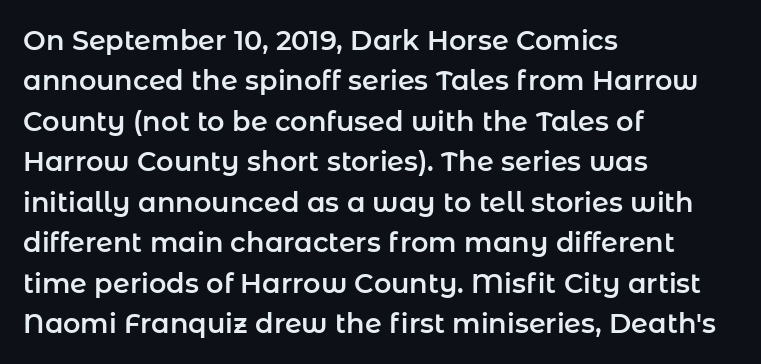
No italicization has been applied; the sample stays upright. This block has exactly the height ordinary leading produces. Students, note that the glyphs here touch the page at normal intervals. Typeset ragged right — the left edge is the straight one.
